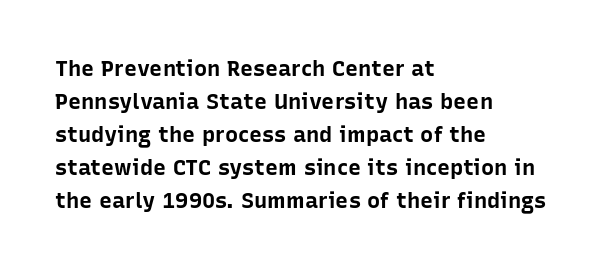
{"italic": "no", "bold": "yes", "underline": "no", "align": "left", "line_spacing": "normal", "line_spacing_ratio": 1.5, "letter_spacing": "normal", "letter_spacing_em": 0.0, "glyph_px": 22}
